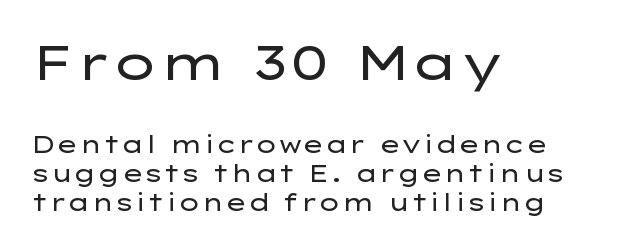
The image shows 49 px regular-weight, wide sans-serif type, upright; set left-aligned, line spacing 1.2x, normal letter spacing, not underlined; the first (top) block is 2.04x larger; low stroke contrast and a medium x-height.
